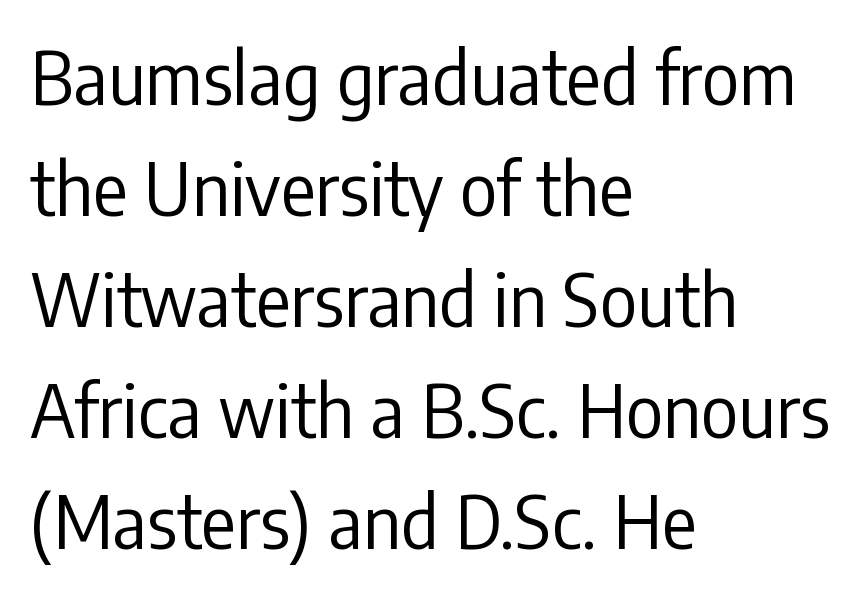
Q: Is the text bold? A: No.
Q: Is the text italic (slanted)? A: No, it is upright.
Q: Is the typeface a serif or a sans-serif typeface? A: Sans-serif.
Q: Is the text underlined? A: No.
Q: How is the paragraph aligned? A: Left-aligned.
Q: Is the spacing between letters normal or unusually wide? A: Normal.
Q: Is the spacing between lines tight, normal or loose? A: Normal.
Q: Width (condensed, normal, or wide)? A: Condensed.
Q: Stroke contrast? A: Low.
Q: x-height? A: Medium.
Q: Monospaced? A: No.
